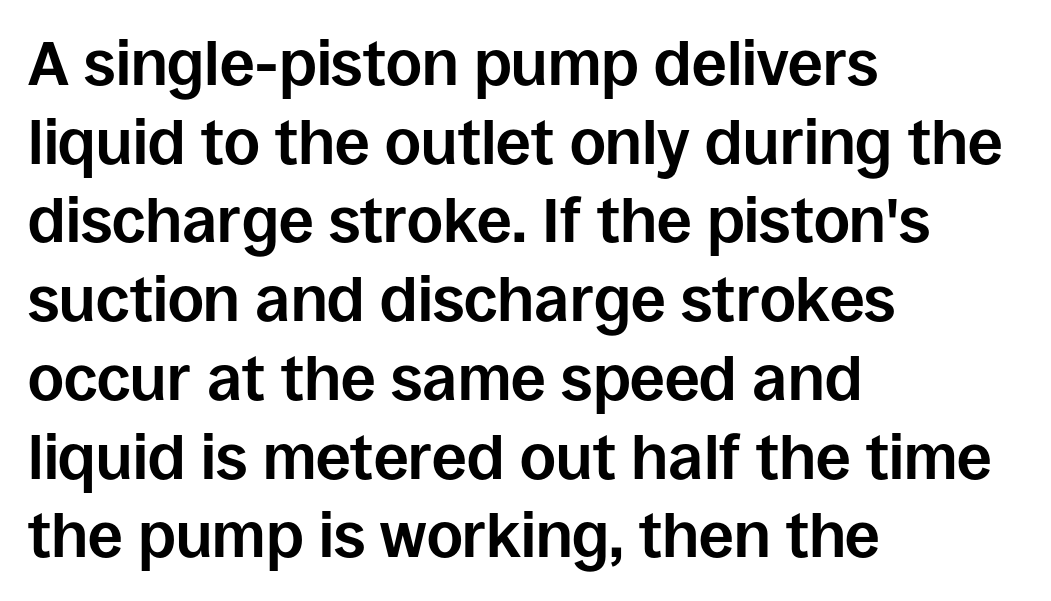
The image shows 62 px bold sans-serif type, upright; set left-aligned, normal line spacing (1.27x), normal letter spacing, not underlined; low stroke contrast and a large x-height.
